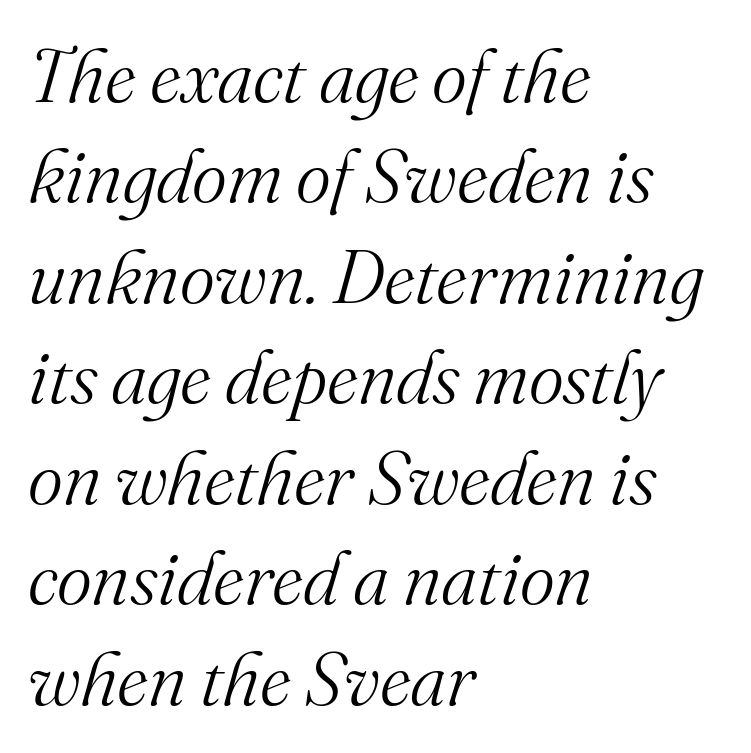
The image shows 75 px light serif type, italic (leaning right); set left-aligned, normal line spacing (1.34x), normal letter spacing, not underlined; medium stroke contrast and a small x-height.
